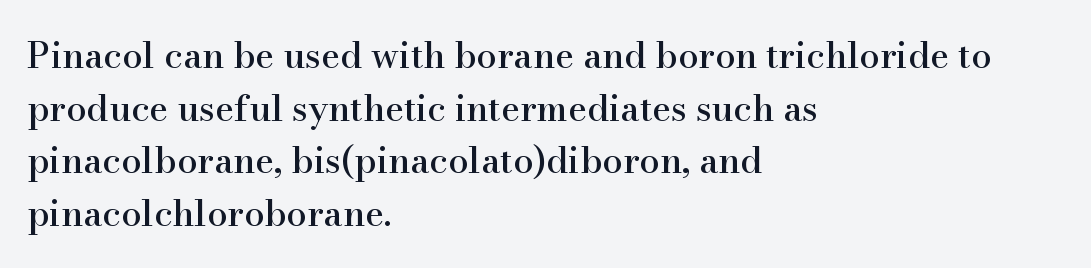
Q: Is the text italic (slanted)? A: No, it is upright.
Q: Is the typeface a serif or a sans-serif typeface? A: Serif.
Q: Is the text underlined? A: No.
Q: How is the paragraph aligned? A: Left-aligned.
Q: Is the spacing between letters normal or unusually wide? A: Normal.
Q: Is the spacing between lines tight, normal or loose? A: Normal.
Q: Width (condensed, normal, or wide)? A: Normal.
Q: Stroke contrast? A: High.
Q: x-height? A: Small.
Q: Monospaced? A: No.
